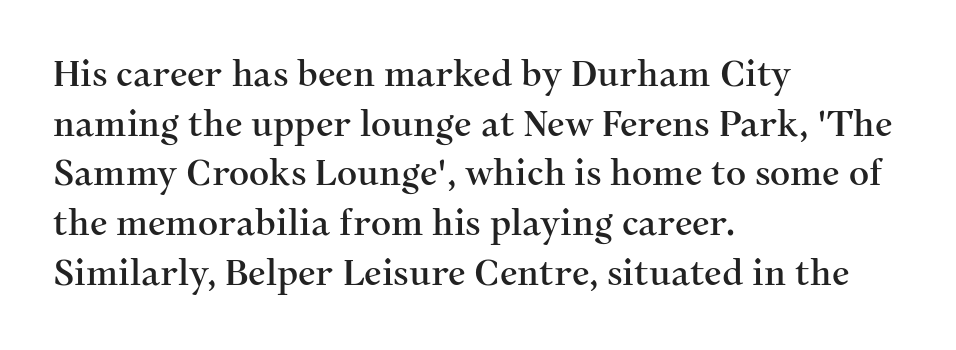
Q: Is the text italic (slanted)? A: No, it is upright.
Q: Is the typeface a serif or a sans-serif typeface? A: Serif.
Q: Is the text underlined? A: No.
Q: How is the paragraph aligned? A: Left-aligned.
Q: Is the spacing between letters normal or unusually wide? A: Normal.
Q: Is the spacing between lines tight, normal or loose? A: Normal.
Q: Width (condensed, normal, or wide)? A: Normal.
Q: Stroke contrast? A: Medium.
Q: x-height? A: Medium.
Q: Monospaced? A: No.
